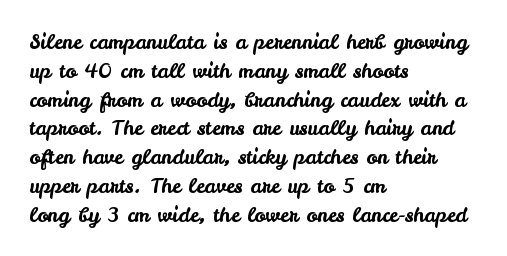
{"underline": "no", "align": "left", "line_spacing": "normal", "line_spacing_ratio": 1.44, "letter_spacing": "normal", "letter_spacing_em": 0.0, "glyph_px": 20}
